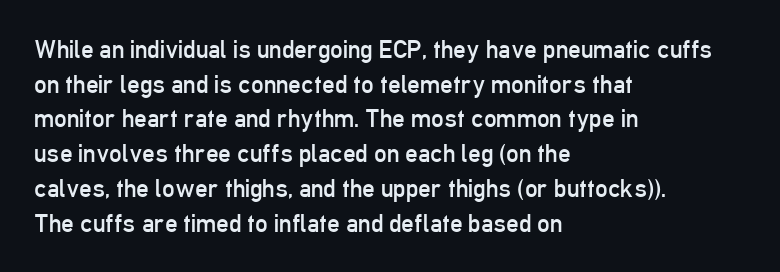
{"italic": "no", "bold": "no", "underline": "no", "align": "left", "line_spacing": "normal", "line_spacing_ratio": 1.39, "letter_spacing": "normal", "letter_spacing_em": 0.0, "glyph_px": 25}
